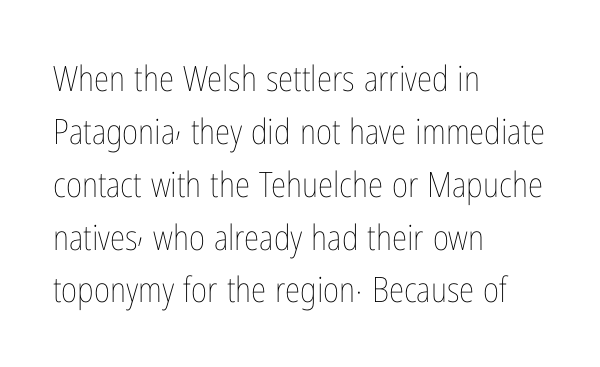
The image shows 35 px thin, condensed type, upright; set left-aligned, normal line spacing (1.51x), normal letter spacing, not underlined; low stroke contrast and a medium x-height.
